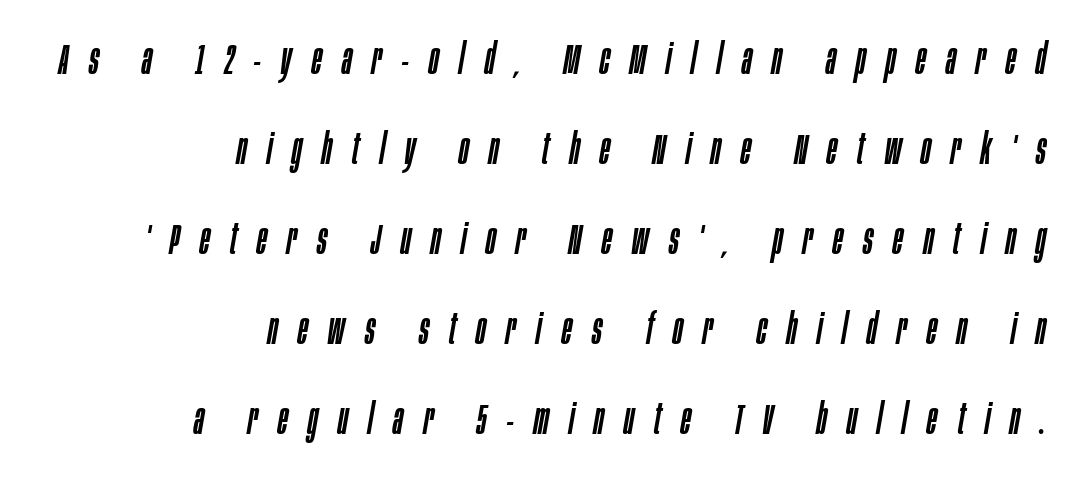
Q: Is the text italic (slanted)? A: Yes, it leans right by about 10 degrees.
Q: Is the text underlined? A: No.
Q: How is the paragraph aligned? A: Right-aligned.
Q: Is the spacing between letters normal or unusually wide? A: Unusually wide.
Q: Is the spacing between lines tight, normal or loose? A: Loose.
Q: Width (condensed, normal, or wide)? A: Condensed.
Q: Stroke contrast? A: Low.
Q: x-height? A: Large.
Q: Monospaced? A: No.
